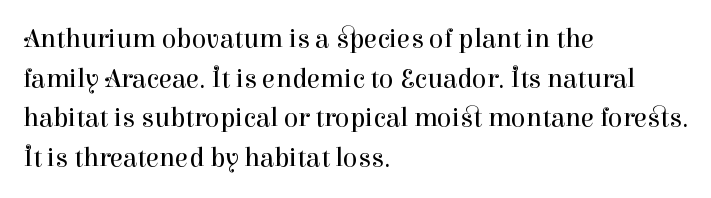
The image shows 27 px text type, upright; set left-aligned, normal line spacing (1.47x), normal letter spacing, not underlined.
